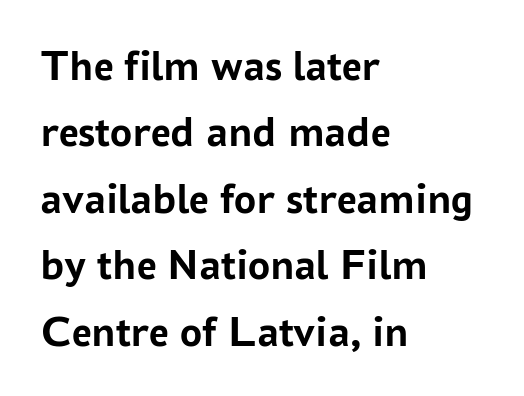
{"serif": "no", "italic": "no", "bold": "yes", "weight": "semibold", "width": "normal", "stroke_contrast": "low", "x_height": "medium", "monospaced": "no", "underline": "no", "align": "left", "line_spacing": "normal", "line_spacing_ratio": 1.51, "letter_spacing": "normal", "letter_spacing_em": 0.0, "glyph_px": 44}
